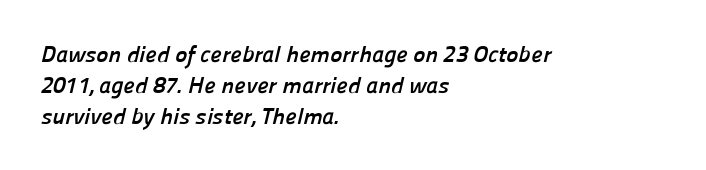
Students, this is bold: see how much ink each stroke carries. Alignment: flush left. Rows of type keep a routine distance in the vertical direction. Lines of text with bare space underneath. The letters sit at their default tracking, neither squeezed nor spread.
